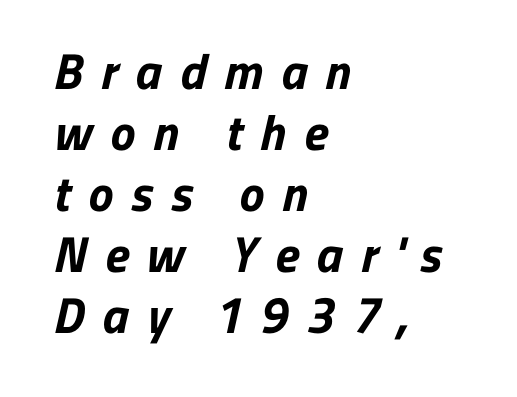
Q: Is the text bold? A: Yes.
Q: Is the typeface a serif or a sans-serif typeface? A: Sans-serif.
Q: Is the text underlined? A: No.
Q: How is the paragraph aligned? A: Left-aligned.
Q: Is the spacing between letters normal or unusually wide? A: Unusually wide.
Q: Width (condensed, normal, or wide)? A: Normal.
Q: Stroke contrast? A: Low.
Q: x-height? A: Medium.
Q: Monospaced? A: No.
